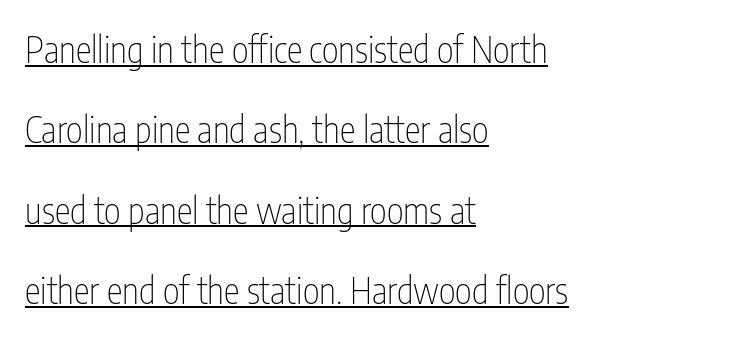
{"serif": "no", "italic": "no", "bold": "no", "weight": "thin", "width": "condensed", "stroke_contrast": "low", "x_height": "medium", "monospaced": "no", "underline": "yes", "align": "left", "line_spacing": "loose", "line_spacing_ratio": 2.23, "letter_spacing": "normal", "letter_spacing_em": 0.0, "glyph_px": 36}
